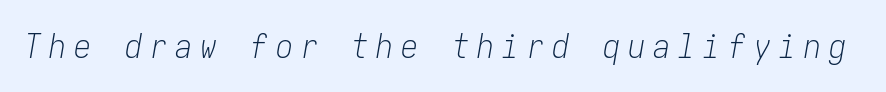
Q: Is the text bold? A: No.
Q: Is the text italic (slanted)? A: Yes, it leans right by about 10 degrees.
Q: Is the text underlined? A: No.
Q: Is the spacing between letters normal or unusually wide? A: Unusually wide.
Q: Width (condensed, normal, or wide)? A: Condensed.
Q: Stroke contrast? A: Low.
Q: x-height? A: Medium.
